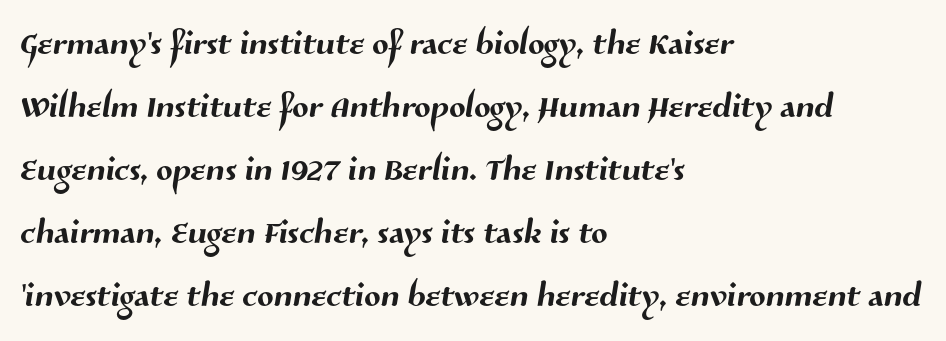
Q: Is the typeface a serif or a sans-serif typeface? A: Sans-serif.
Q: Is the text underlined? A: No.
Q: How is the paragraph aligned? A: Left-aligned.
Q: Is the spacing between letters normal or unusually wide? A: Normal.
Q: Is the spacing between lines tight, normal or loose? A: Normal.
Q: Width (condensed, normal, or wide)? A: Normal.
Q: Stroke contrast? A: Medium.
Q: x-height? A: Medium.
Q: Monospaced? A: No.
